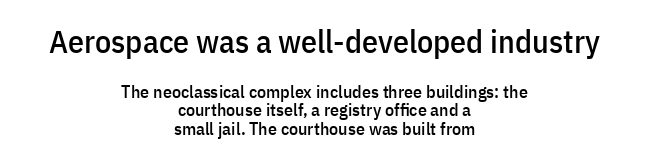
Stroke terminals: plain, sans-serif. Horizontally, the lines are justified to the midpoint only. Rule under the text: the space is simply empty. The block sitting higher on the canvas is the one with enlarged characters. If you measured baseline to baseline, you'd find a short distance.
